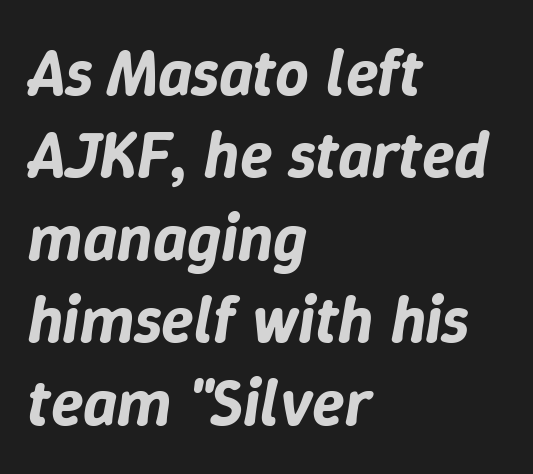
Horizontally, the lines are justified to the leading edge only. How are the letters spaced? Ordinarily, with no added tracking. Each new line begins a customary step beneath the previous one. Quick note: underline off. The letters are slanted; this is an italic face.
